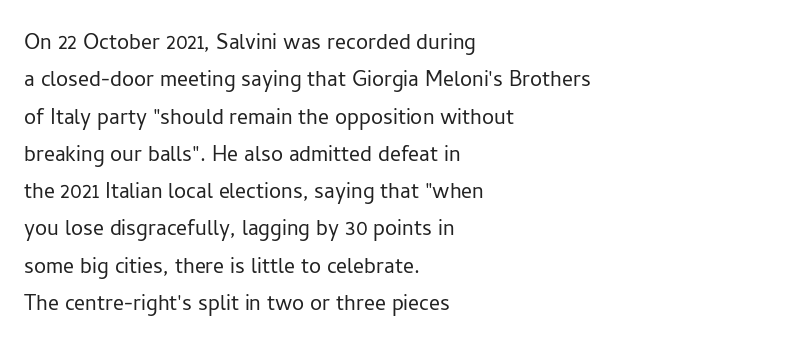
{"italic": "no", "bold": "no", "underline": "no", "align": "left", "line_spacing": "normal", "line_spacing_ratio": 1.38, "letter_spacing": "normal", "letter_spacing_em": 0.0, "glyph_px": 27}
